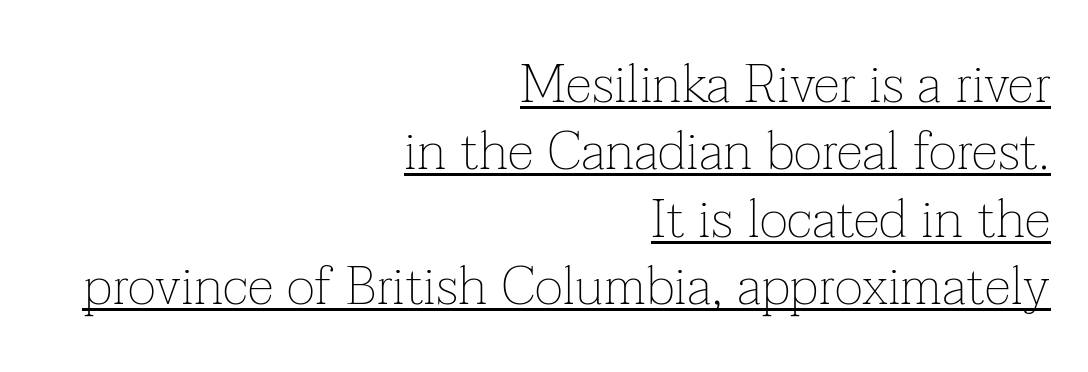
The font family rendered here belongs to the serif group. Look at the tracking — it's just the regular setting, nothing added. A typographer would call this underscored text. Here the designer chose a conventional face with non-uniform glyph widths. The letters stand upright; this is a roman face.
